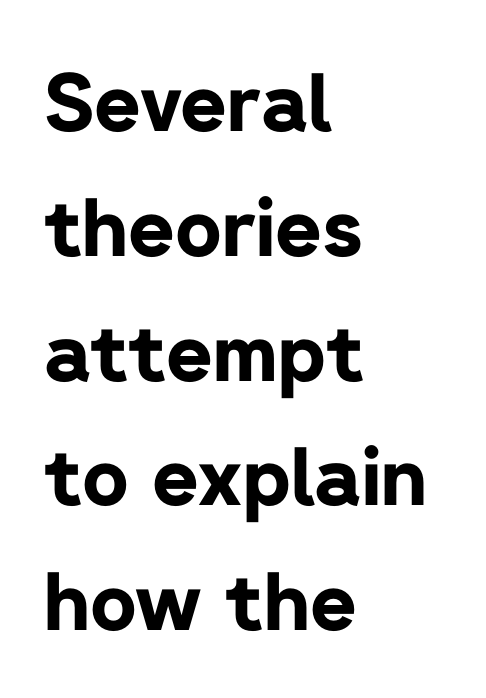
The image shows 80 px bold sans-serif type, upright; set left-aligned, normal line spacing (1.56x), normal letter spacing, not underlined; low stroke contrast and a medium x-height.
